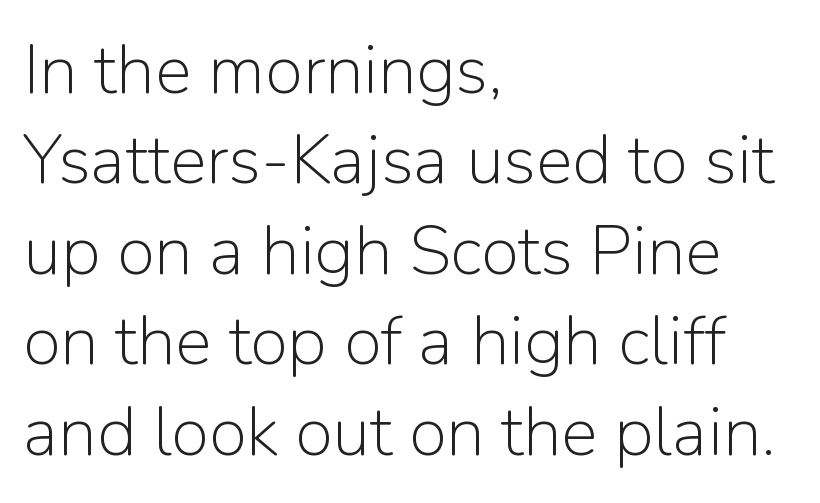
The image shows 69 px light sans-serif type, upright; set left-aligned, normal line spacing (1.31x), normal letter spacing, not underlined; low stroke contrast and a medium x-height.
